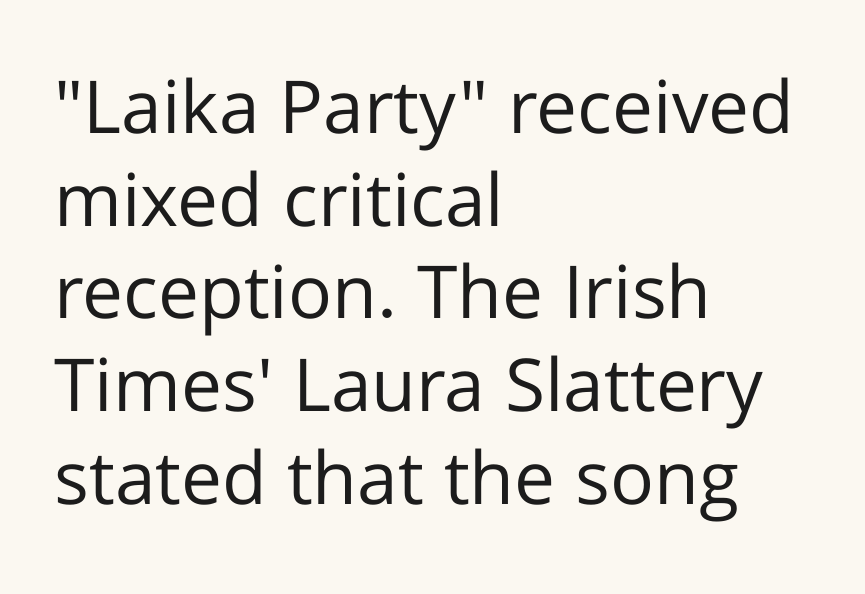
{"serif": "no", "italic": "no", "bold": "no", "weight": "regular", "width": "normal", "stroke_contrast": "low", "x_height": "medium", "monospaced": "no", "underline": "no", "align": "left", "line_spacing": "normal", "line_spacing_ratio": 1.27, "letter_spacing": "normal", "letter_spacing_em": 0.0, "glyph_px": 73}
